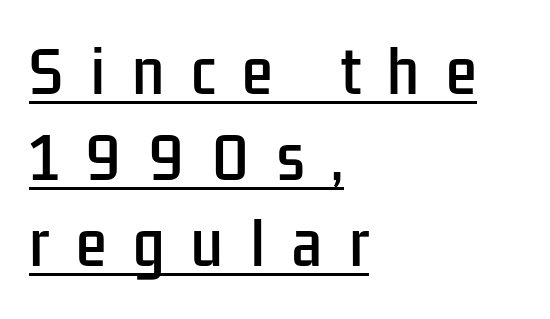
Underlined type. If you measured baseline to baseline, you'd find a middling distance. Short note: letters widely spaced. Think of a printed novel: that variable character pitch is what you see here. You can tell it's not italic because the verticals are truly vertical. Letterform terminals end flat and unadorned throughout the passage.
